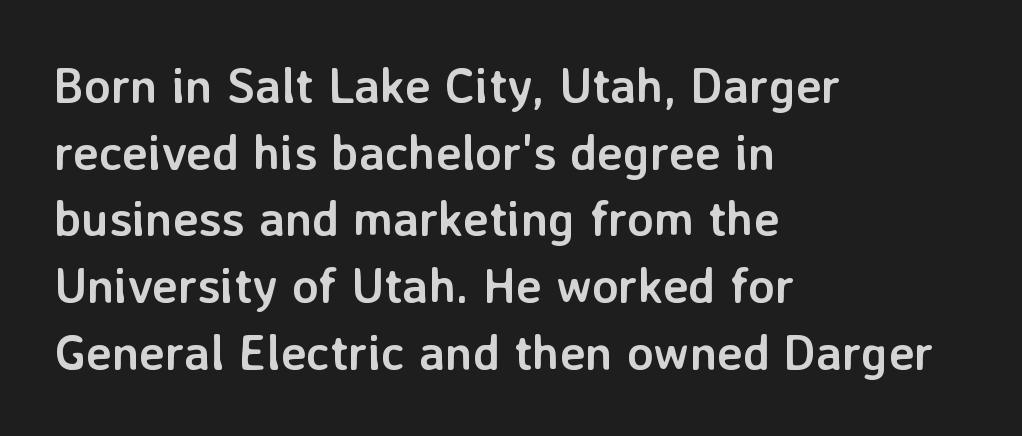
{"serif": "no", "italic": "no", "bold": "yes", "weight": "semibold", "width": "normal", "stroke_contrast": "low", "x_height": "medium", "monospaced": "no", "underline": "no", "align": "left", "line_spacing": "normal", "line_spacing_ratio": 1.36, "letter_spacing": "normal", "letter_spacing_em": 0.0, "glyph_px": 49}
